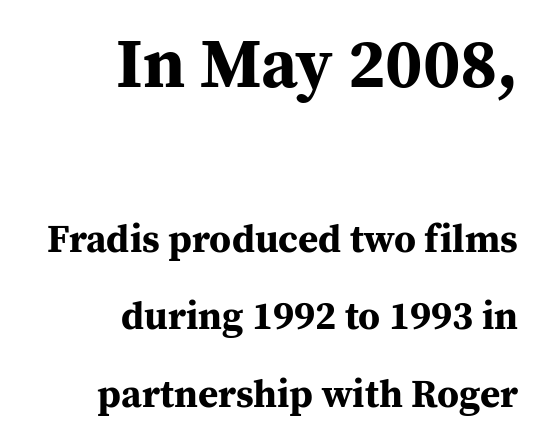
{"serif": "yes", "italic": "no", "bold": "yes", "weight": "bold", "width": "normal", "stroke_contrast": "medium", "x_height": "medium", "monospaced": "no", "underline": "no", "align": "right", "line_spacing": "loose", "line_spacing_ratio": 1.99, "letter_spacing": "normal", "letter_spacing_em": 0.0, "larger_block": "first", "size_ratio": 1.77, "glyph_px": 69}
